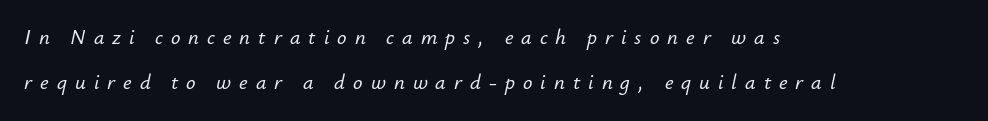
Q: Is the text italic (slanted)? A: Yes, it leans right by about 12 degrees.
Q: Is the text underlined? A: No.
Q: How is the paragraph aligned? A: Left-aligned.
Q: Is the spacing between letters normal or unusually wide? A: Unusually wide.
Q: Is the spacing between lines tight, normal or loose? A: Loose.
